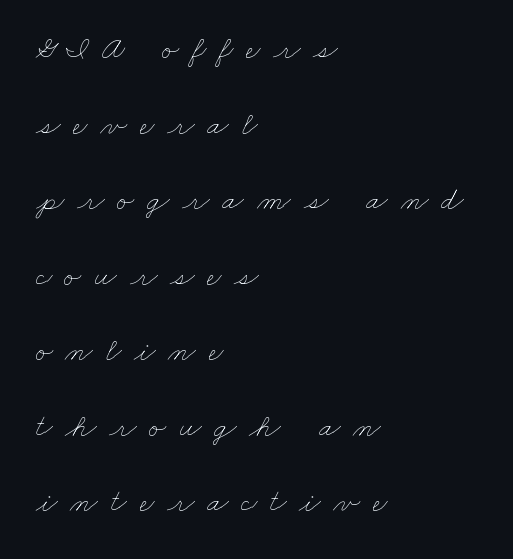
{"bold": "no", "weight": "thin", "width": "wide", "stroke_contrast": "low", "x_height": "small", "monospaced": "no", "underline": "no", "align": "left", "line_spacing": "loose", "line_spacing_ratio": 2.36, "letter_spacing": "wide", "letter_spacing_em": 0.39, "glyph_px": 32}
